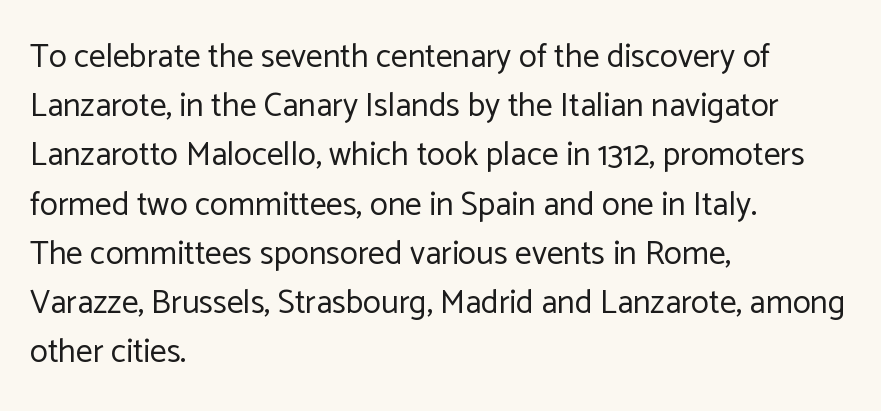
The weight tops out at a normal text grade. The rendering anchors every line to the left-hand side. Any mark beneath the type? The region is blank. Every character sits straight up, as roman type does.
